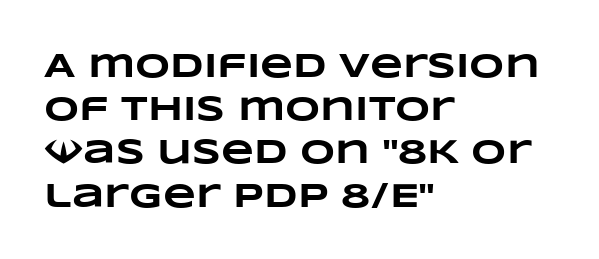
Q: Is the text bold? A: Yes.
Q: Is the text underlined? A: No.
Q: How is the paragraph aligned? A: Left-aligned.
Q: Is the spacing between letters normal or unusually wide? A: Normal.
Q: Is the spacing between lines tight, normal or loose? A: Normal.
Q: Width (condensed, normal, or wide)? A: Wide.
Q: Stroke contrast? A: Low.
Q: x-height? A: Large.
Q: Monospaced? A: No.
